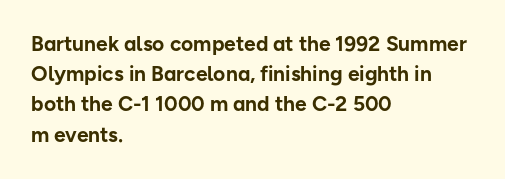
{"italic": "no", "bold": "yes", "underline": "no", "align": "left", "line_spacing": "normal", "line_spacing_ratio": 1.44, "letter_spacing": "normal", "letter_spacing_em": 0.0, "glyph_px": 21}
